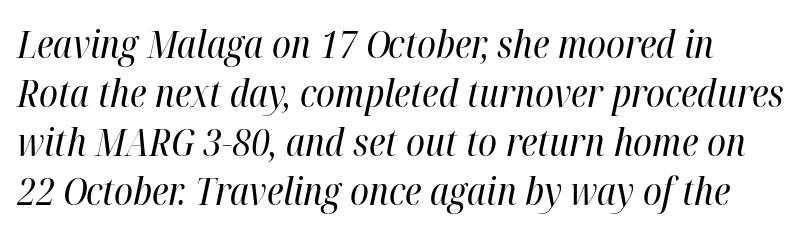
No extra tracking has been applied to these lines. A typesetter would call this proportional, since set widths differ per character. How would I describe the line gaps? Plain and ordinary. Stems here are at most as thick as an everyday book face. The string is rendered with underlining switched off. The glyphs look as if they've been sheared to an angle.
